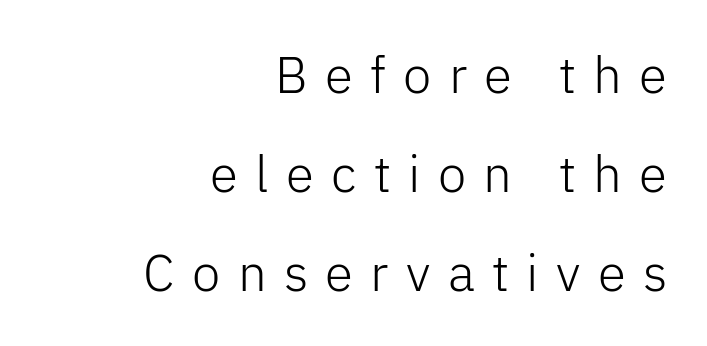
The image shows 51 px light sans-serif type, upright; set right-aligned, loose line spacing (1.94x), unusually wide letter spacing (+0.34 em), not underlined; low stroke contrast and a medium x-height.
